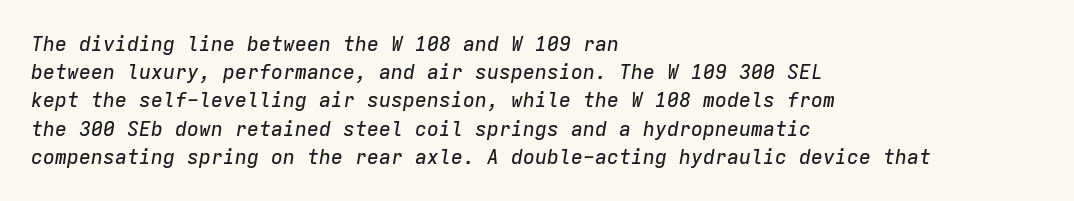
Leading matches the norm, producing a regular column. The specimen omits any rule beneath the text block's lines. Is the letter spacing exaggerated? No — it looks like the ordinary default. Notice how the passage keeps a crisp vertical edge on the left only. Italic? Definitely — the glyphs are oblique.
